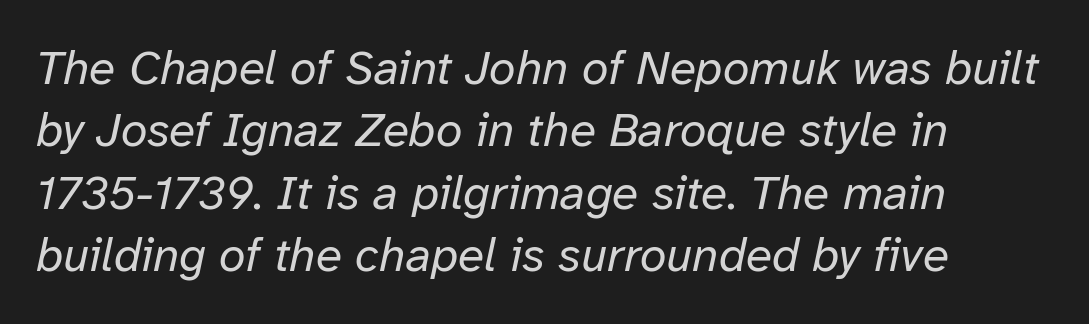
Bare-footed words on every line. These lines sit exactly where default settings would place them. The font sits on the lighter half of the weight spectrum, regular included. Do the characters align in a grid? No, the font is proportional. Horizontally, the lines are justified to the leading edge only. There is no visible air inserted between adjacent glyphs.
